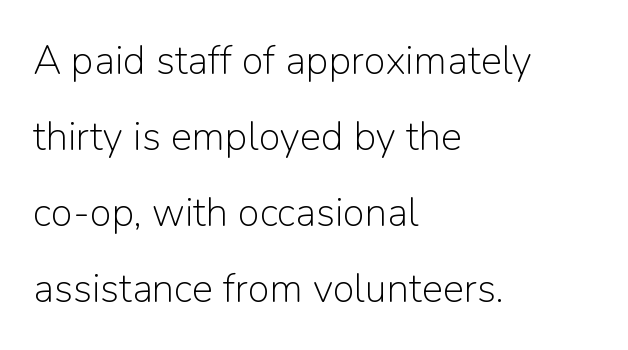
Typographically, this falls in the sans-serif category. It's the straight-up-and-down kind of type. The paragraph has a hard left edge and a soft right edge. A typesetter would call this proportional, since set widths differ per character. Reading down the column, the eye jumps a long way to each next line.
